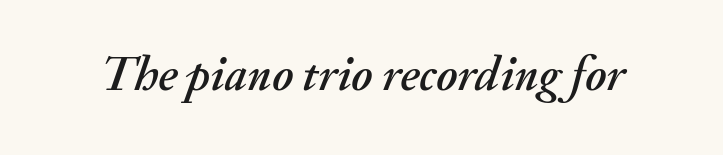
{"italic": "yes", "lean": "right", "slant_degrees": 20, "width": "normal", "stroke_contrast": "medium", "x_height": "small", "monospaced": "no", "underline": "no", "letter_spacing": "normal", "letter_spacing_em": 0.0, "glyph_px": 48}
